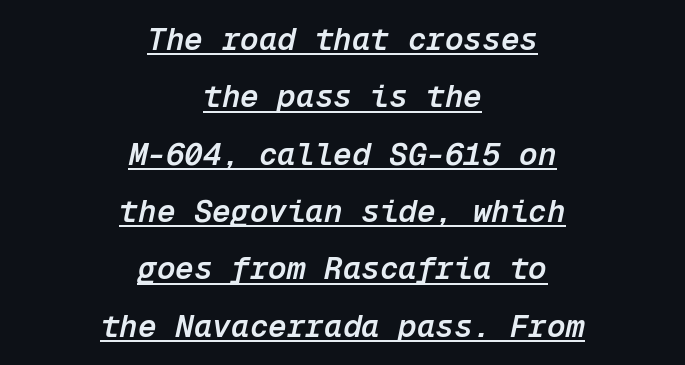
{"italic": "yes", "lean": "right", "slant_degrees": 12, "bold": "semi", "weight": "semibold", "width": "normal", "stroke_contrast": "low", "x_height": "medium", "monospaced": "yes", "underline": "yes", "align": "center", "line_spacing_ratio": 1.85, "letter_spacing": "normal", "letter_spacing_em": 0.0, "glyph_px": 31}
